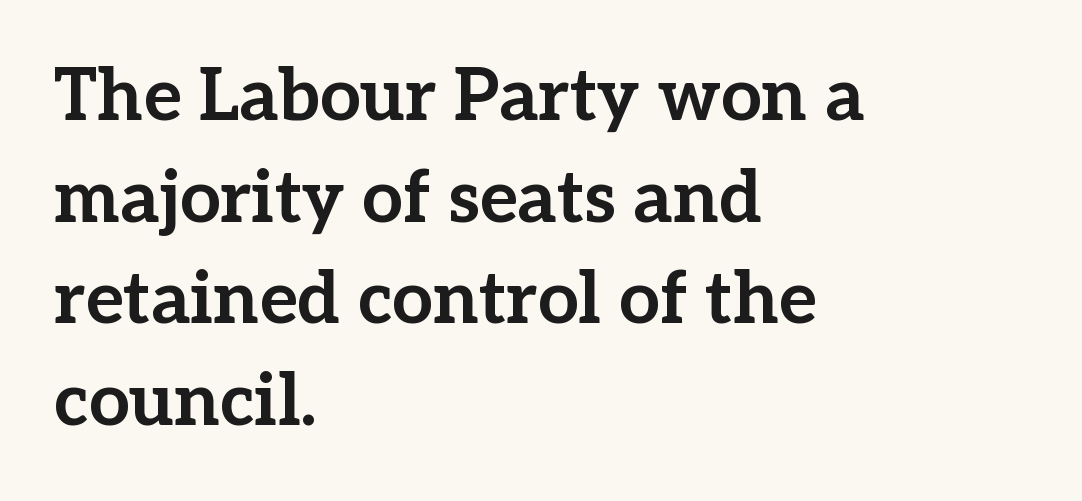
The image shows 72 px bold serif type, upright; set left-aligned, normal line spacing (1.41x), normal letter spacing, not underlined; low stroke contrast and a medium x-height.
